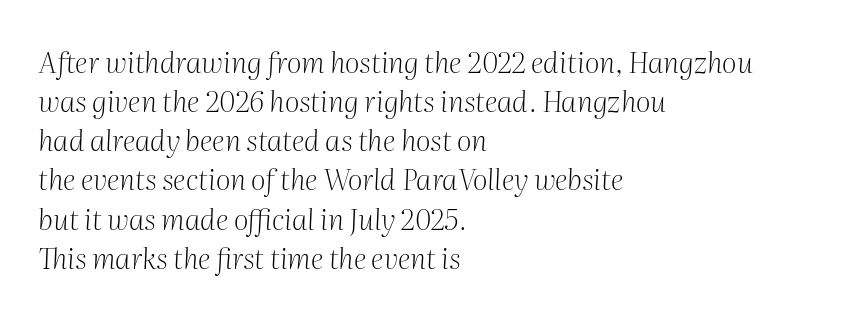
The image shows 29 px light serif type, italic (leaning right); set left-aligned, normal line spacing (1.35x), normal letter spacing, not underlined; medium stroke contrast and a medium x-height.
